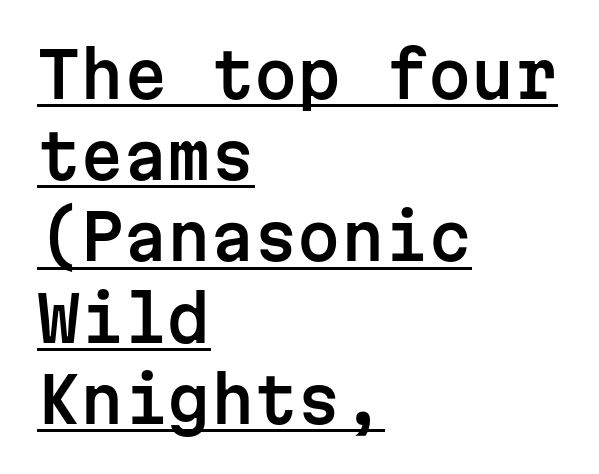
Q: Is the text italic (slanted)? A: No, it is upright.
Q: Is the typeface a serif or a sans-serif typeface? A: Sans-serif.
Q: Is the text underlined? A: Yes.
Q: How is the paragraph aligned? A: Left-aligned.
Q: Is the spacing between letters normal or unusually wide? A: Normal.
Q: Is the spacing between lines tight, normal or loose? A: Normal.
Q: Width (condensed, normal, or wide)? A: Normal.
Q: Stroke contrast? A: Low.
Q: x-height? A: Medium.
Q: Monospaced? A: Yes.
